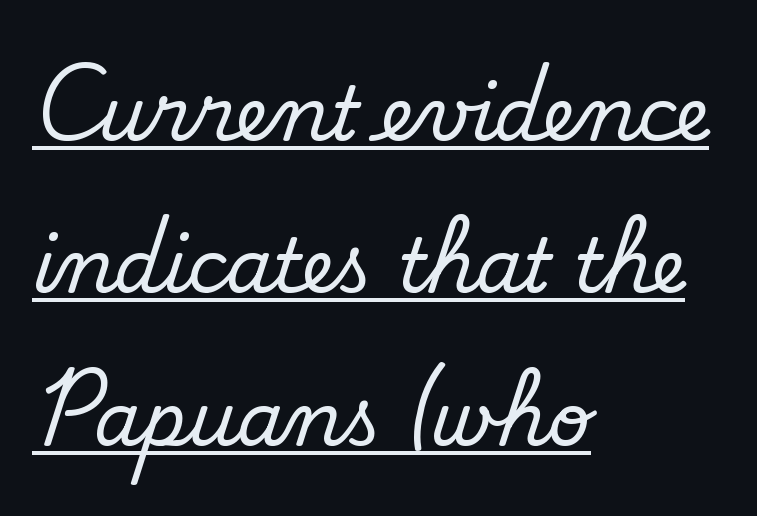
Q: Is the text bold? A: No.
Q: Is the typeface a serif or a sans-serif typeface? A: Sans-serif.
Q: Is the text underlined? A: Yes.
Q: How is the paragraph aligned? A: Left-aligned.
Q: Is the spacing between letters normal or unusually wide? A: Normal.
Q: Is the spacing between lines tight, normal or loose? A: Loose.
Q: Width (condensed, normal, or wide)? A: Normal.
Q: Stroke contrast? A: Low.
Q: x-height? A: Small.
Q: Monospaced? A: No.
